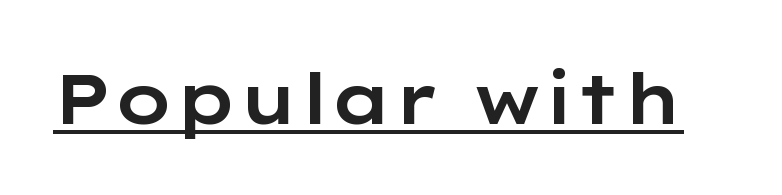
The image shows 71 px wide sans-serif type, upright; set normal letter spacing, underlined; low stroke contrast and a medium x-height.
